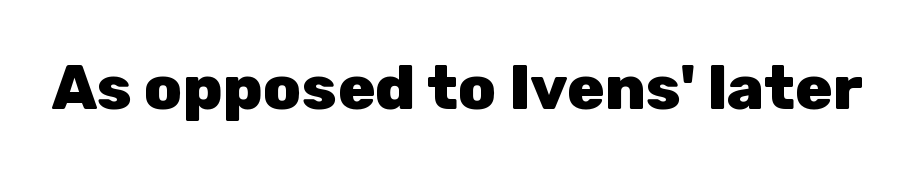
The image shows 62 px heavy sans-serif type, upright; set normal letter spacing, not underlined; low stroke contrast and a medium x-height.
